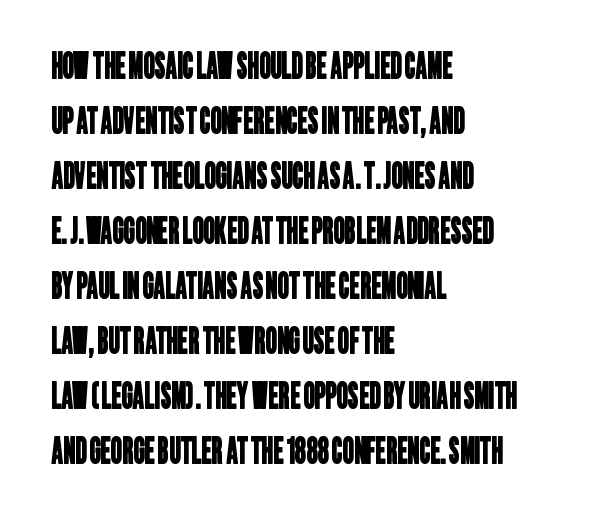
The typeface chosen for these lines omits serifs. A student would call this left alignment; a typographer would say flush left, rag right. No word sits above an underline. Compared with typical body copy, the letter spacing here is the same.
